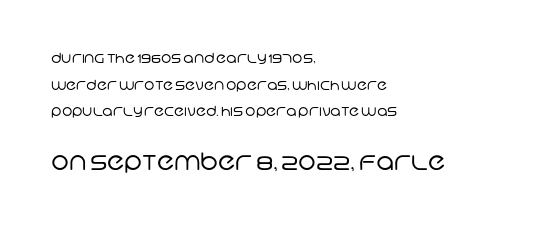
The image shows 24 px text type; set left-aligned, loose line spacing (1.91x), normal letter spacing, not underlined; the second (bottom) block is 1.71x larger.
